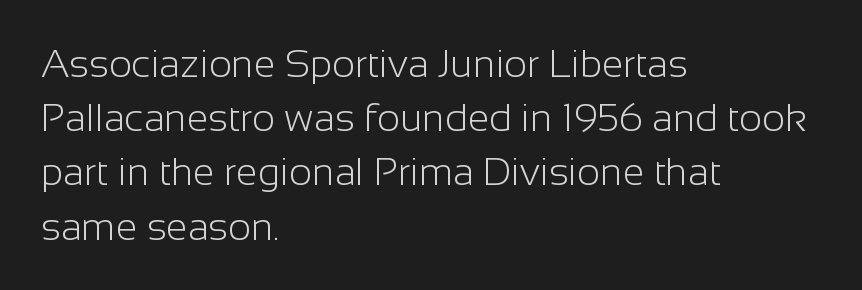
{"serif": "no", "italic": "no", "bold": "no", "weight": "light", "width": "normal", "stroke_contrast": "low", "x_height": "medium", "monospaced": "no", "underline": "no", "align": "left", "line_spacing": "normal", "line_spacing_ratio": 1.39, "letter_spacing": "normal", "letter_spacing_em": 0.0, "glyph_px": 39}
